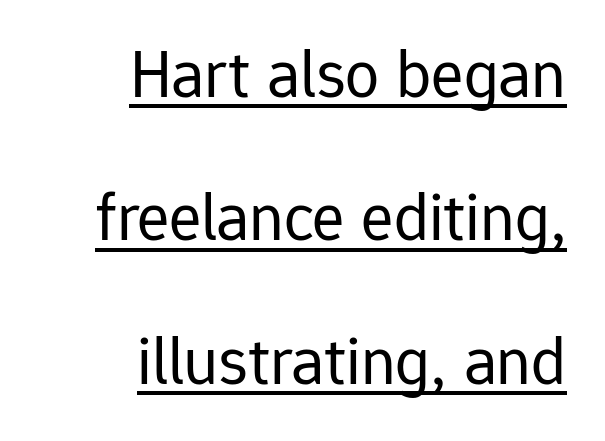
Q: Is the text bold? A: No.
Q: Is the text italic (slanted)? A: No, it is upright.
Q: Is the typeface a serif or a sans-serif typeface? A: Sans-serif.
Q: Is the text underlined? A: Yes.
Q: How is the paragraph aligned? A: Right-aligned.
Q: Is the spacing between letters normal or unusually wide? A: Normal.
Q: Is the spacing between lines tight, normal or loose? A: Loose.
Q: Width (condensed, normal, or wide)? A: Normal.
Q: Stroke contrast? A: Low.
Q: x-height? A: Medium.
Q: Monospaced? A: No.
